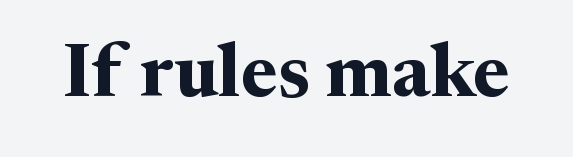
The typesetting leans heavy: a genuine bold. Here the designer chose a conventional face with non-uniform glyph widths. You can tell it's not italic because the verticals are truly vertical. Observe the serifs anchoring each vertical stroke in this sample. The rendering keeps characters at their native spacing. Any mark beneath the type? The region is blank.
